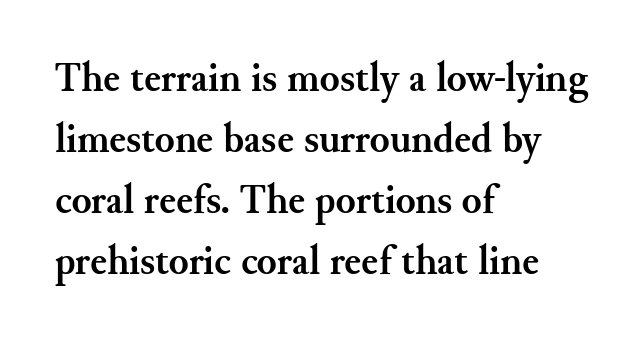
Q: Is the text bold? A: Yes.
Q: Is the text italic (slanted)? A: No, it is upright.
Q: Is the typeface a serif or a sans-serif typeface? A: Serif.
Q: Is the text underlined? A: No.
Q: How is the paragraph aligned? A: Left-aligned.
Q: Is the spacing between letters normal or unusually wide? A: Normal.
Q: Is the spacing between lines tight, normal or loose? A: Normal.
Q: Width (condensed, normal, or wide)? A: Normal.
Q: Stroke contrast? A: Medium.
Q: x-height? A: Small.
Q: Monospaced? A: No.
